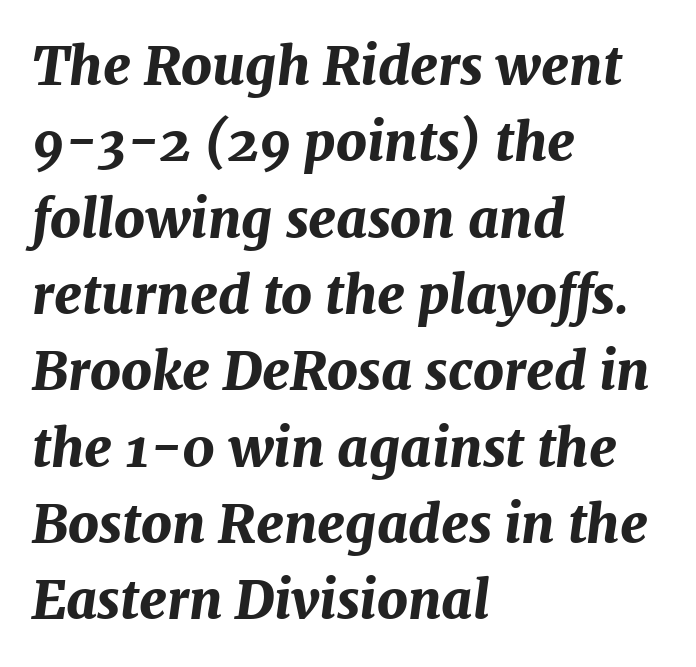
{"italic": "yes", "lean": "right", "slant_degrees": 7, "bold": "yes", "weight": "bold", "width": "normal", "stroke_contrast": "medium", "x_height": "medium", "monospaced": "no", "underline": "no", "align": "left", "line_spacing": "normal", "line_spacing_ratio": 1.44, "letter_spacing": "normal", "letter_spacing_em": 0.0, "glyph_px": 53}
